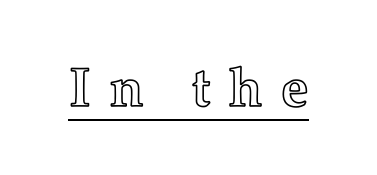
The passage shown is underscored from start to finish. Tracking value appears strongly positive — letters spread wide. This sample uses an upright cut, with every glyph sitting square on the baseline. Looks like regular typesetting: each glyph gets only the width it needs.
